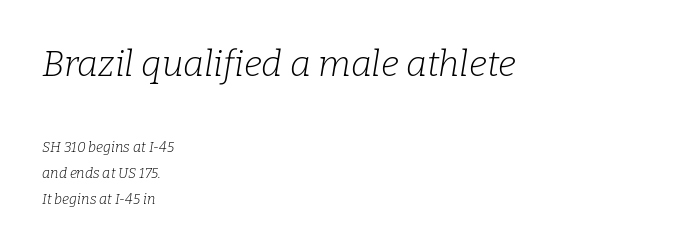
Q: Is the text bold? A: No.
Q: Is the text italic (slanted)? A: Yes, it leans right by about 9 degrees.
Q: Is the typeface a serif or a sans-serif typeface? A: Serif.
Q: Is the text underlined? A: No.
Q: How is the paragraph aligned? A: Left-aligned.
Q: Is the spacing between letters normal or unusually wide? A: Normal.
Q: Which block of text is set in a larger size, the first (top) or the second (bottom)? A: The first (top) one.
Q: Width (condensed, normal, or wide)? A: Normal.
Q: Stroke contrast? A: Low.
Q: x-height? A: Medium.
Q: Monospaced? A: No.
